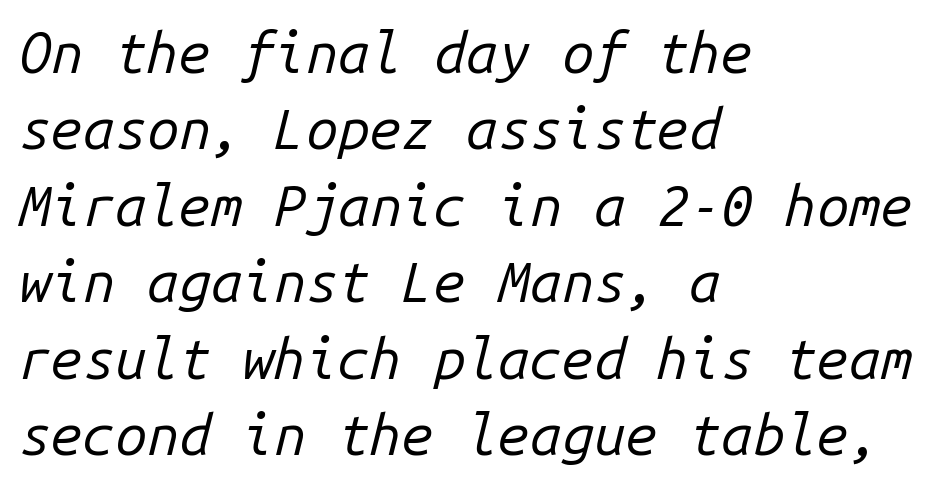
{"italic": "yes", "lean": "right", "slant_degrees": 14, "bold": "no", "weight": "regular", "width": "normal", "stroke_contrast": "low", "x_height": "medium", "monospaced": "yes", "underline": "no", "align": "left", "line_spacing": "normal", "line_spacing_ratio": 1.34, "letter_spacing": "normal", "letter_spacing_em": 0.0, "glyph_px": 57}
